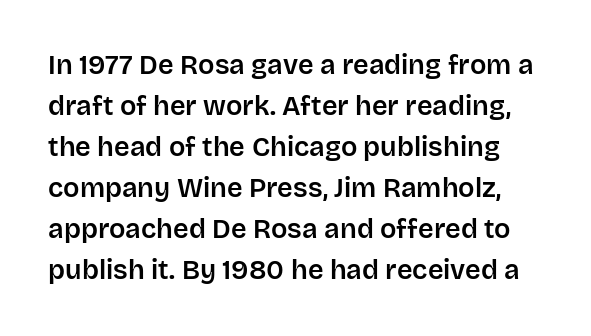
The image shows 27 px text type, upright; set normal line spacing (1.52x), normal letter spacing, not underlined.
